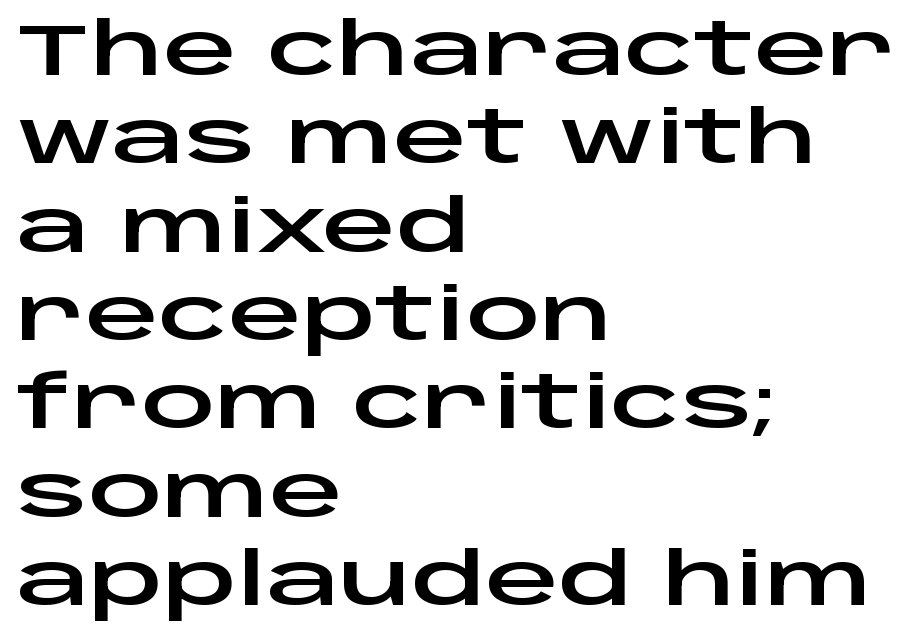
The image shows 73 px wide sans-serif type, upright; set left-aligned, line spacing 1.21x, normal letter spacing, not underlined; low stroke contrast and a large x-height.
